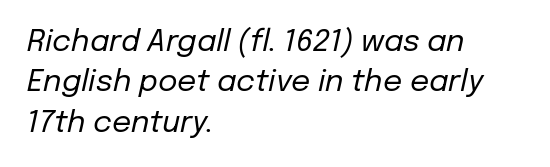
The ragged edge is on the right, which tells us the setting is flush left. One glance says typical: line gaps are just what's usual. Heft: none added — not bold. Characters follow at the spacing the type designer built in.
